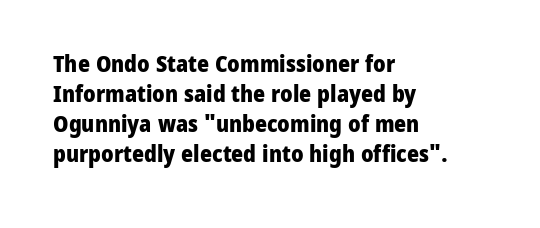
Designer's note — italics off, roman on. Clear beneath every line of the passage. Set as a true bold cut, around the 700 mark. How would I describe the line gaps? Plain and ordinary.
